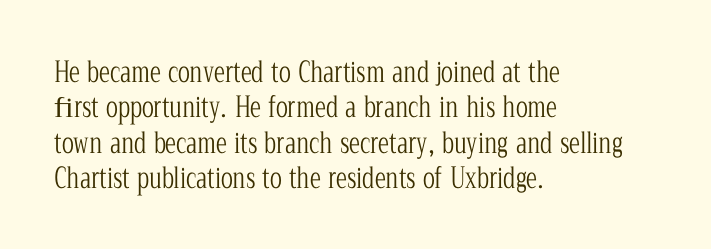
Q: Is the text bold? A: No.
Q: Is the text italic (slanted)? A: No, it is upright.
Q: Is the typeface a serif or a sans-serif typeface? A: Serif.
Q: Is the text underlined? A: No.
Q: How is the paragraph aligned? A: Left-aligned.
Q: Is the spacing between letters normal or unusually wide? A: Normal.
Q: Is the spacing between lines tight, normal or loose? A: Normal.
Q: Width (condensed, normal, or wide)? A: Condensed.
Q: Stroke contrast? A: Low.
Q: x-height? A: Medium.
Q: Monospaced? A: No.
